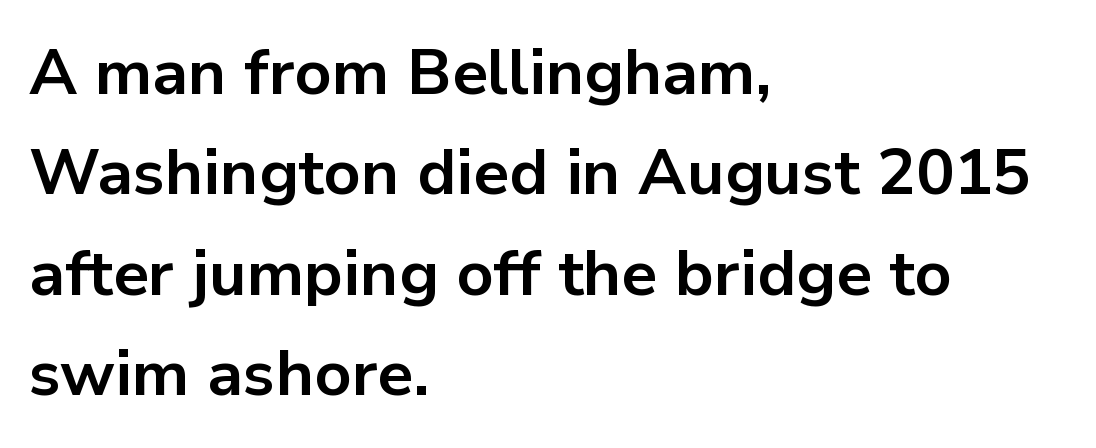
The font family rendered here belongs to the sans-serif group. This sample has the flowing, uneven cadence of proportional lettering. Every letter is thick-stroked: bold, no question. This sample keeps an unexceptional amount of space between lines. Any mark beneath the type? The region is blank.
